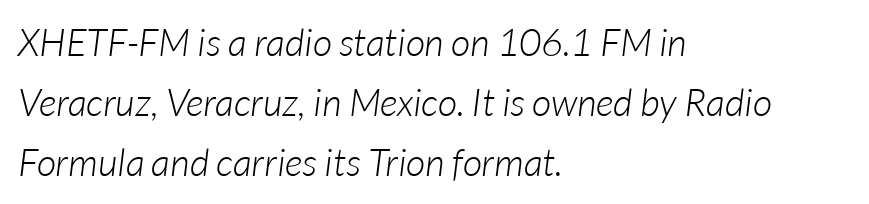
{"italic": "yes", "lean": "right", "slant_degrees": 7, "bold": "no", "weight": "light", "width": "normal", "stroke_contrast": "low", "x_height": "medium", "monospaced": "no", "underline": "no", "align": "left", "line_spacing": "normal", "line_spacing_ratio": 1.58, "letter_spacing": "normal", "letter_spacing_em": 0.0, "glyph_px": 38}
